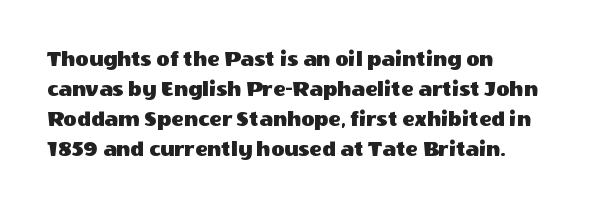
{"italic": "no", "underline": "no", "align": "left", "line_spacing": "normal", "line_spacing_ratio": 1.3, "letter_spacing": "normal", "letter_spacing_em": 0.0, "glyph_px": 23}
